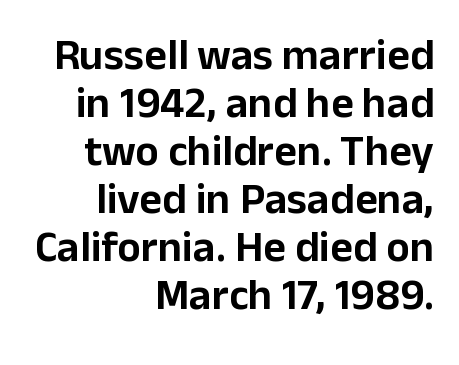
Q: Is the text italic (slanted)? A: No, it is upright.
Q: Is the typeface a serif or a sans-serif typeface? A: Sans-serif.
Q: Is the text underlined? A: No.
Q: How is the paragraph aligned? A: Right-aligned.
Q: Is the spacing between letters normal or unusually wide? A: Normal.
Q: Is the spacing between lines tight, normal or loose? A: Tight.
Q: Width (condensed, normal, or wide)? A: Normal.
Q: Stroke contrast? A: Low.
Q: x-height? A: Medium.
Q: Monospaced? A: No.
